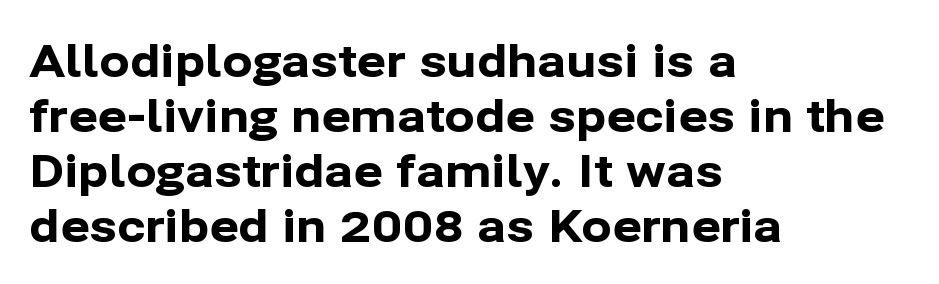
{"serif": "no", "italic": "no", "bold": "yes", "weight": "bold", "width": "normal", "stroke_contrast": "low", "x_height": "medium", "monospaced": "no", "underline": "no", "align": "left", "line_spacing_ratio": 1.22, "letter_spacing": "normal", "letter_spacing_em": 0.0, "glyph_px": 45}
